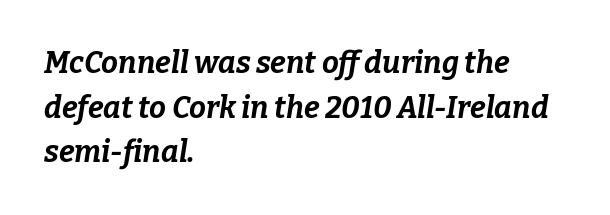
Quick note: italic. This sample keeps an unexceptional amount of space between lines. Compared with an ordinary text face, these strokes are far heavier — a full bold. Does the copy run flush right? No — it runs flush left.
